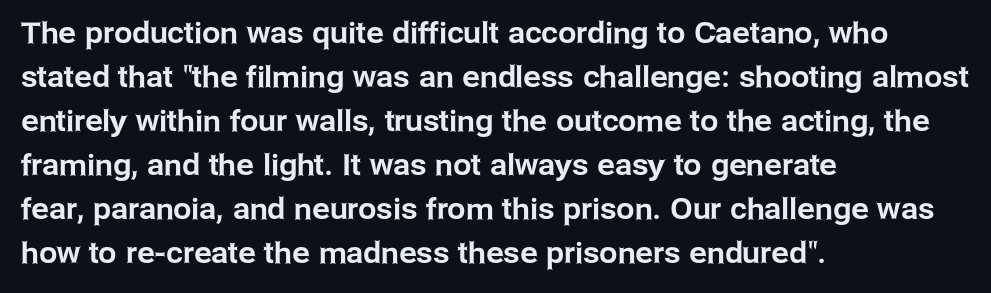
{"serif": "no", "italic": "no", "width": "normal", "stroke_contrast": "low", "x_height": "medium", "monospaced": "no", "underline": "no", "align": "left", "line_spacing": "normal", "line_spacing_ratio": 1.52, "letter_spacing": "normal", "letter_spacing_em": 0.0, "glyph_px": 29}
